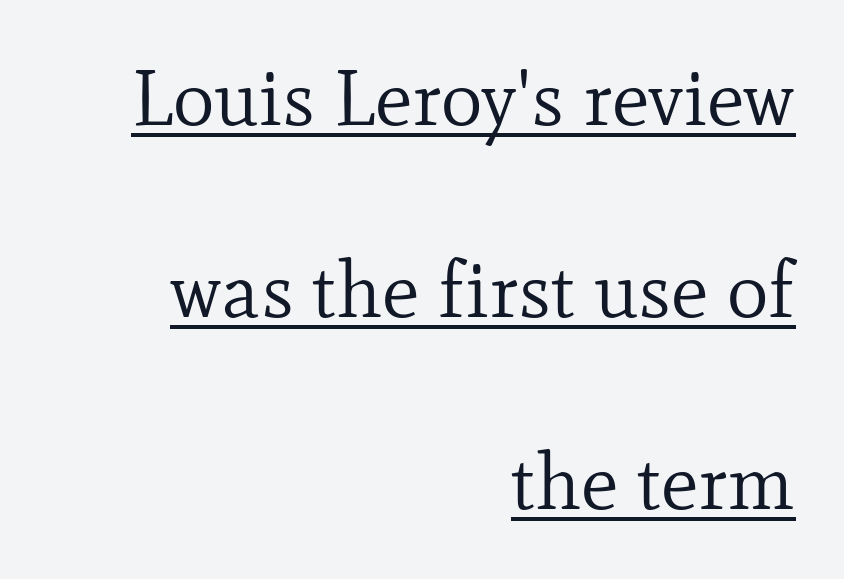
Interline gaps are noticeably wide in this sample. If you drew a ruler down the right edge, every line would touch it. The text was rendered using a seriffed face with decorative stroke endings. There is no visible air inserted between adjacent glyphs. The passage shown is typed in a proportional face where columns would drift.
